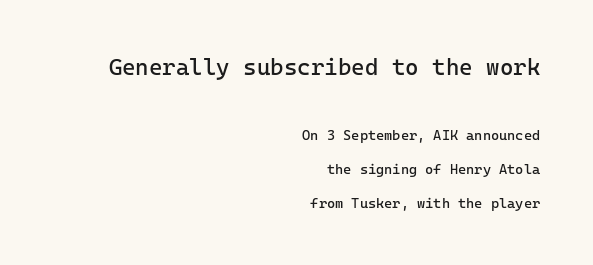
{"italic": "no", "bold": "no", "underline": "no", "align": "right", "line_spacing": "loose", "line_spacing_ratio": 2.42, "letter_spacing": "normal", "letter_spacing_em": 0.0, "larger_block": "first", "size_ratio": 1.64, "glyph_px": 23}
